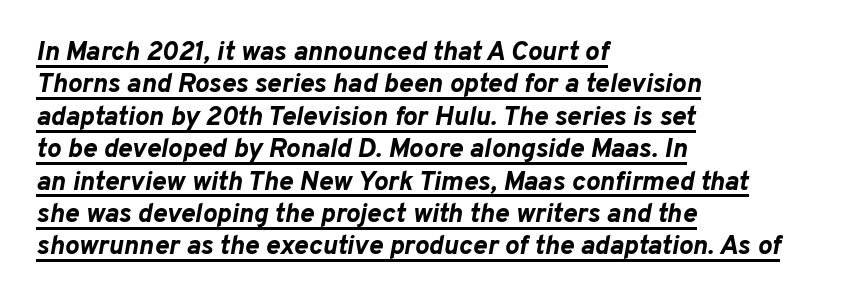
Leftover space on each line is placed entirely after the last word. Honestly, the letter spacing is just normal — you wouldn't notice it. Emphasis-style slanted type is in use. Strong, thick strokes mark this as bold type. Does a line run under the words? Yes, clearly.
